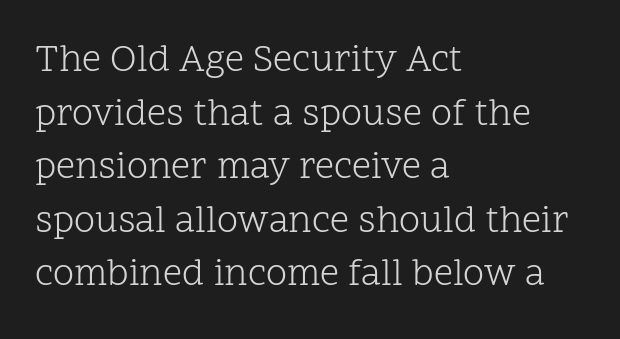
The image shows 38 px light serif type, upright; set left-aligned, normal line spacing (1.41x), normal letter spacing, not underlined; low stroke contrast and a medium x-height.
